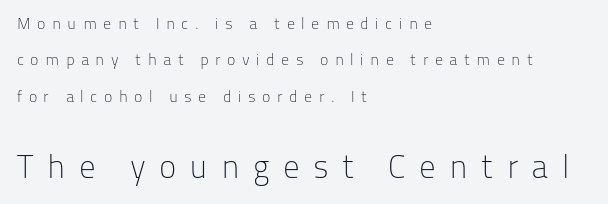
{"serif": "no", "italic": "no", "bold": "no", "weight": "light", "width": "normal", "stroke_contrast": "low", "x_height": "medium", "monospaced": "no", "underline": "no", "align": "left", "line_spacing": "loose", "line_spacing_ratio": 2.28, "letter_spacing": "wide", "letter_spacing_em": 0.4, "larger_block": "second", "size_ratio": 2.06, "glyph_px": 33}
